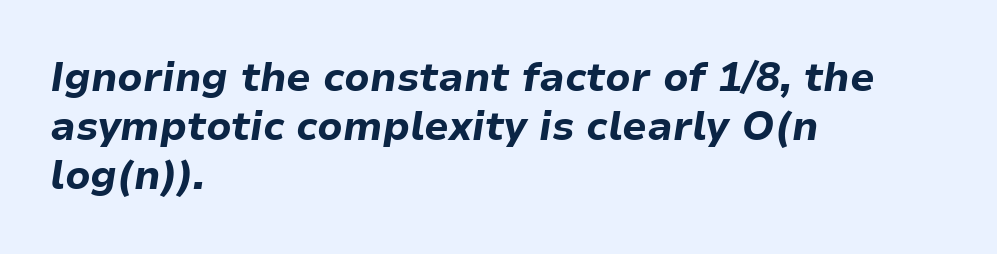
{"italic": "yes", "lean": "right", "slant_degrees": 9, "bold": "yes", "weight": "bold", "width": "normal", "stroke_contrast": "low", "x_height": "medium", "monospaced": "no", "underline": "no", "align": "left", "line_spacing_ratio": 1.22, "letter_spacing": "normal", "letter_spacing_em": 0.0, "glyph_px": 40}
